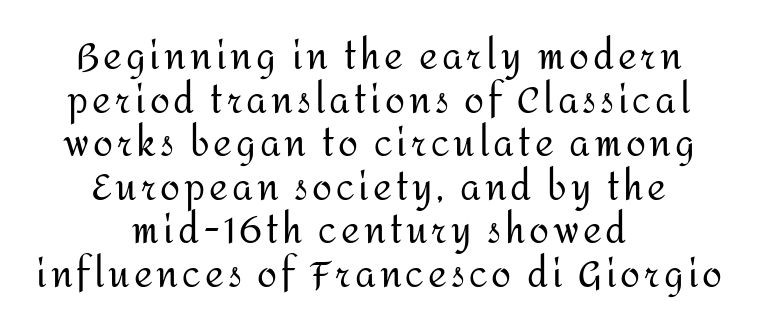
{"serif": "no", "italic": "no", "bold": "no", "weight": "regular", "width": "normal", "stroke_contrast": "medium", "x_height": "medium", "monospaced": "no", "underline": "no", "align": "center", "line_spacing_ratio": 1.21, "glyph_px": 36}
